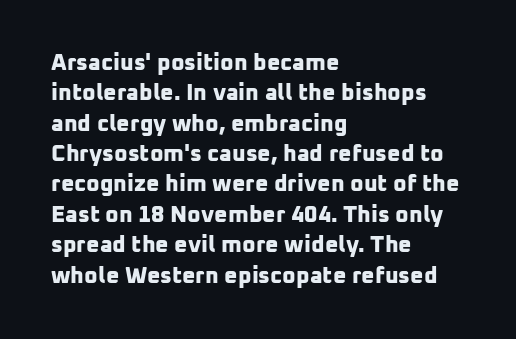
Strong, thick strokes mark this as bold type. Unmarked baselines from the first word to the last. A typesetter would call this zero additional tracking. The line-height multiplier appears to be the usual default. These lines stack with their left ends in a neat column.
